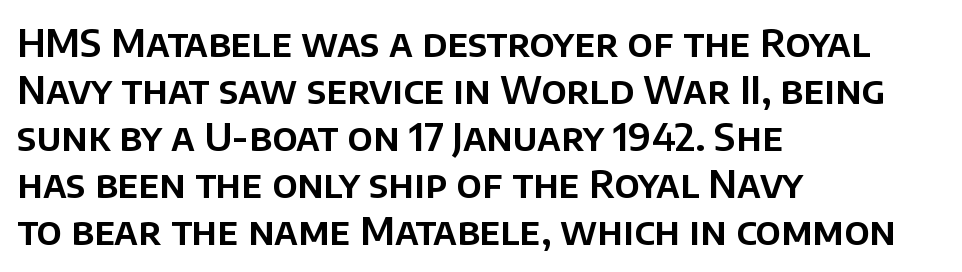
{"serif": "no", "italic": "no", "width": "normal", "stroke_contrast": "low", "x_height": "large", "monospaced": "no", "underline": "no", "align": "left", "line_spacing_ratio": 1.24, "letter_spacing": "normal", "letter_spacing_em": 0.0, "glyph_px": 38}
